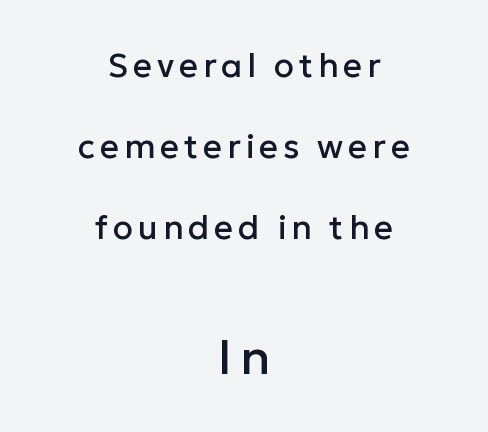
Q: Is the text italic (slanted)? A: No, it is upright.
Q: Is the typeface a serif or a sans-serif typeface? A: Sans-serif.
Q: Is the text underlined? A: No.
Q: How is the paragraph aligned? A: Centered.
Q: Is the spacing between lines tight, normal or loose? A: Loose.
Q: Which block of text is set in a larger size, the first (top) or the second (bottom)? A: The second (bottom) one.
Q: Width (condensed, normal, or wide)? A: Normal.
Q: Stroke contrast? A: Low.
Q: x-height? A: Medium.
Q: Monospaced? A: No.
